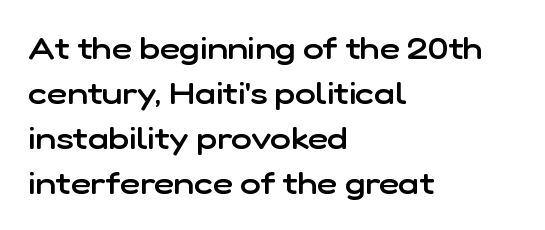
Q: Is the text bold? A: Semi-bold.
Q: Is the text italic (slanted)? A: No, it is upright.
Q: Is the typeface a serif or a sans-serif typeface? A: Sans-serif.
Q: Is the text underlined? A: No.
Q: How is the paragraph aligned? A: Left-aligned.
Q: Is the spacing between letters normal or unusually wide? A: Normal.
Q: Is the spacing between lines tight, normal or loose? A: Normal.
Q: Width (condensed, normal, or wide)? A: Normal.
Q: Stroke contrast? A: Low.
Q: x-height? A: Medium.
Q: Monospaced? A: No.
